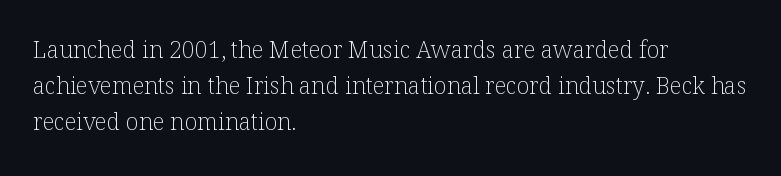
{"italic": "no", "bold": "no", "underline": "no", "align": "left", "line_spacing": "normal", "line_spacing_ratio": 1.56, "letter_spacing": "normal", "letter_spacing_em": 0.0, "glyph_px": 23}
